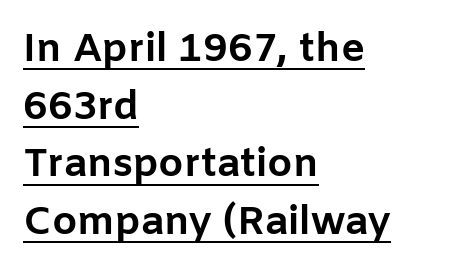
Q: Is the text bold? A: Yes.
Q: Is the text italic (slanted)? A: No, it is upright.
Q: Is the typeface a serif or a sans-serif typeface? A: Sans-serif.
Q: Is the text underlined? A: Yes.
Q: How is the paragraph aligned? A: Left-aligned.
Q: Is the spacing between letters normal or unusually wide? A: Normal.
Q: Is the spacing between lines tight, normal or loose? A: Normal.
Q: Width (condensed, normal, or wide)? A: Normal.
Q: Stroke contrast? A: Low.
Q: x-height? A: Medium.
Q: Monospaced? A: No.
